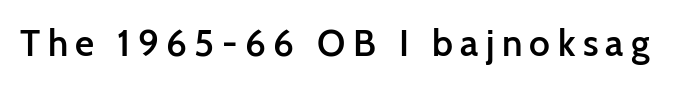
The image shows 37 px semibold sans-serif type, upright; set unusually wide letter spacing (+0.2 em), not underlined; low stroke contrast and a medium x-height.
